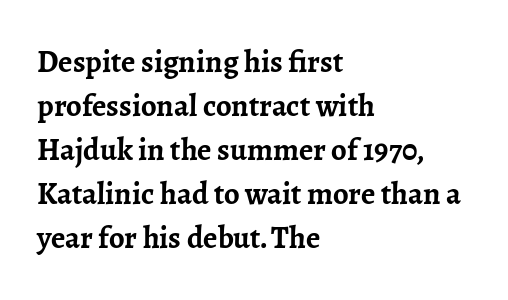
{"serif": "yes", "italic": "no", "bold": "yes", "weight": "semibold", "width": "normal", "stroke_contrast": "low", "x_height": "medium", "monospaced": "no", "underline": "no", "align": "left", "line_spacing": "normal", "line_spacing_ratio": 1.42, "letter_spacing": "normal", "letter_spacing_em": 0.0, "glyph_px": 31}
